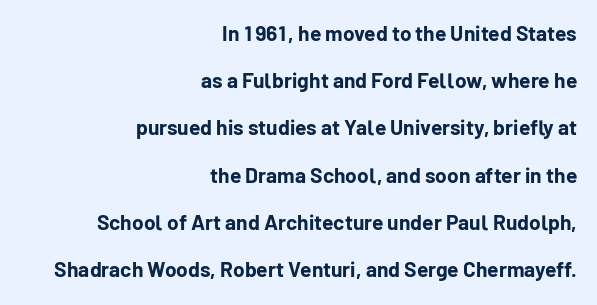
The image shows 21 px bold type, upright; set right-aligned, loose line spacing (2.25x), normal letter spacing, not underlined.
